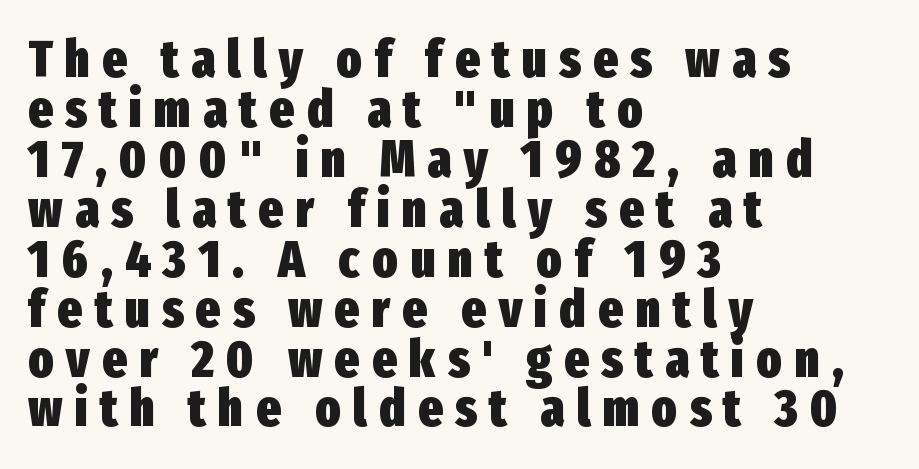
{"serif": "no", "italic": "no", "bold": "yes", "weight": "heavy", "width": "condensed", "stroke_contrast": "low", "x_height": "medium", "monospaced": "no", "underline": "no", "align": "left", "line_spacing": "tight", "line_spacing_ratio": 0.96, "letter_spacing": "wide", "letter_spacing_em": 0.24, "glyph_px": 52}
